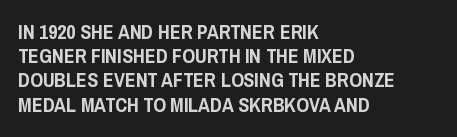
Q: Is the text italic (slanted)? A: No, it is upright.
Q: Is the text underlined? A: No.
Q: How is the paragraph aligned? A: Left-aligned.
Q: Is the spacing between letters normal or unusually wide? A: Normal.
